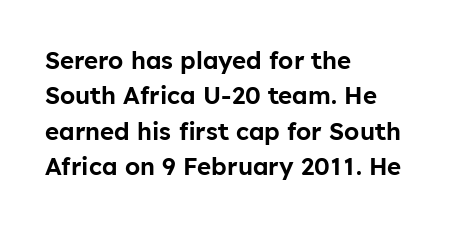
Q: Is the text italic (slanted)? A: No, it is upright.
Q: Is the text underlined? A: No.
Q: How is the paragraph aligned? A: Left-aligned.
Q: Is the spacing between letters normal or unusually wide? A: Normal.
Q: Is the spacing between lines tight, normal or loose? A: Normal.
